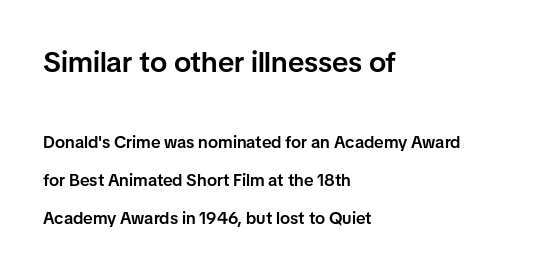
Q: Is the text bold? A: Semi-bold.
Q: Is the text italic (slanted)? A: No, it is upright.
Q: Is the typeface a serif or a sans-serif typeface? A: Sans-serif.
Q: Is the text underlined? A: No.
Q: How is the paragraph aligned? A: Left-aligned.
Q: Is the spacing between letters normal or unusually wide? A: Normal.
Q: Is the spacing between lines tight, normal or loose? A: Loose.
Q: Which block of text is set in a larger size, the first (top) or the second (bottom)? A: The first (top) one.
Q: Width (condensed, normal, or wide)? A: Normal.
Q: Stroke contrast? A: Low.
Q: x-height? A: Medium.
Q: Monospaced? A: No.
